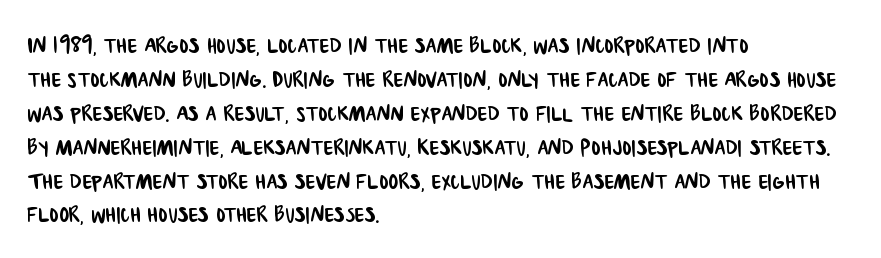
{"serif": "no", "width": "condensed", "stroke_contrast": "low", "x_height": "large", "monospaced": "no", "underline": "no", "align": "left", "line_spacing_ratio": 1.21, "letter_spacing": "normal", "letter_spacing_em": 0.0, "glyph_px": 28}
